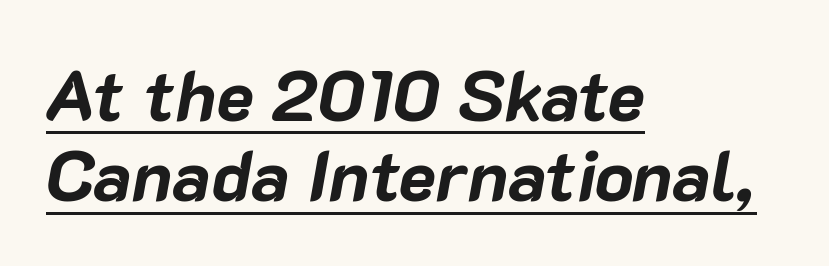
The image shows 71 px bold type, italic (leaning right); set left-aligned, tight line spacing (1.13x), normal letter spacing, underlined; low stroke contrast and a medium x-height.
